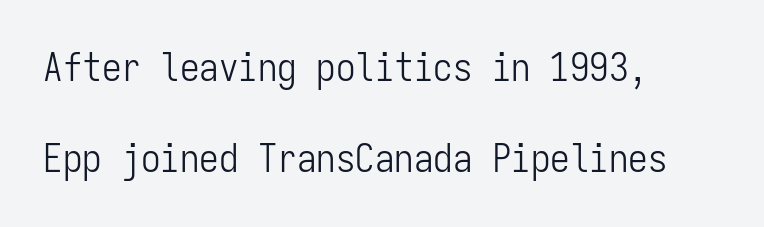
Q: Is the text bold? A: No.
Q: Is the text italic (slanted)? A: No, it is upright.
Q: Is the typeface a serif or a sans-serif typeface? A: Sans-serif.
Q: Is the text underlined? A: No.
Q: How is the paragraph aligned? A: Left-aligned.
Q: Is the spacing between letters normal or unusually wide? A: Normal.
Q: Is the spacing between lines tight, normal or loose? A: Loose.
Q: Width (condensed, normal, or wide)? A: Condensed.
Q: Stroke contrast? A: Low.
Q: x-height? A: Medium.
Q: Monospaced? A: Yes.
